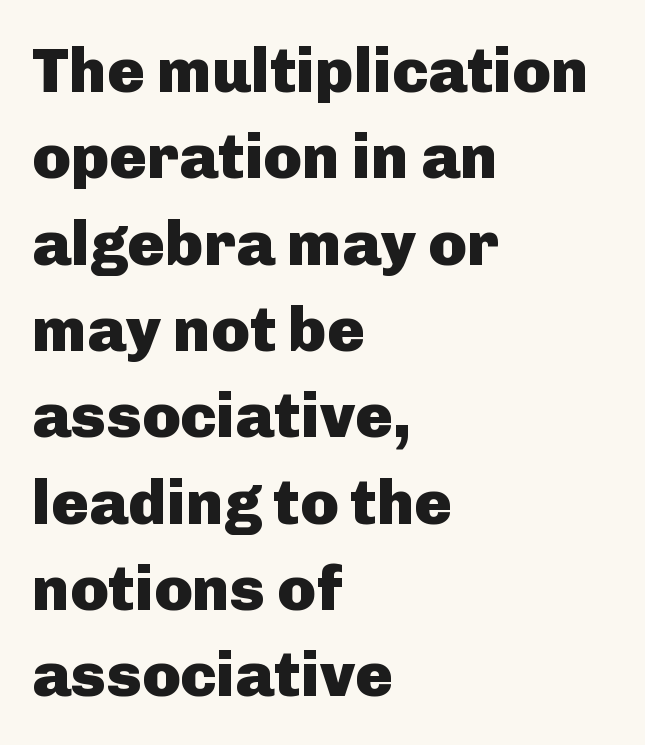
The image shows 63 px heavy sans-serif type, upright; set left-aligned, normal line spacing (1.37x), normal letter spacing, not underlined; low stroke contrast and a medium x-height.
